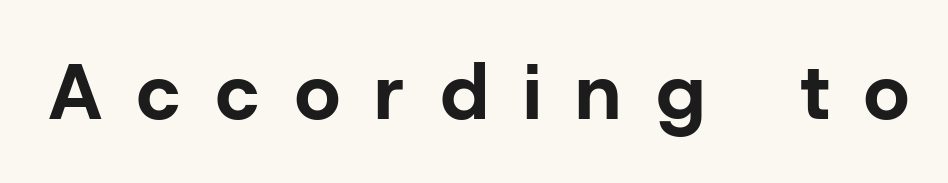
The rendering shows plain stroke endings on the letterforms — a sans-serif design. The baseline area is clear. The tracking jumps out immediately: characters are airy and widely separated. Note the varied advance widths — an 'i' is clearly narrower than an 'm'. Posture: upright roman. Plenty of ink on the page — the face is bold.
